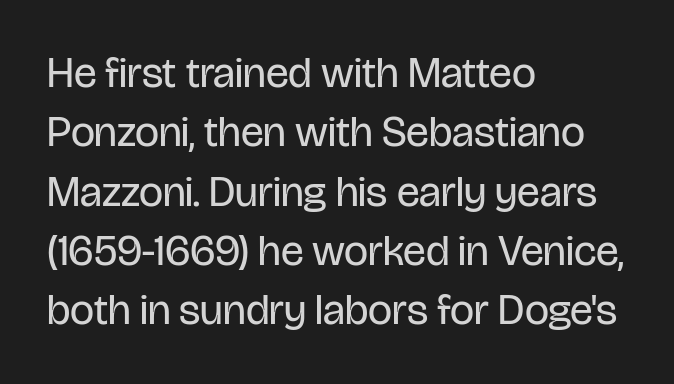
This block has exactly the height ordinary leading produces. These glyphs show unthickened strokes, regular width or finer. The line texture is even and compact thanks to regular tracking. The face used here is proportionally spaced, like ordinary book or web type. Beneath every word, the page is bare. The text was rendered using a sans face with plain stroke endings.
